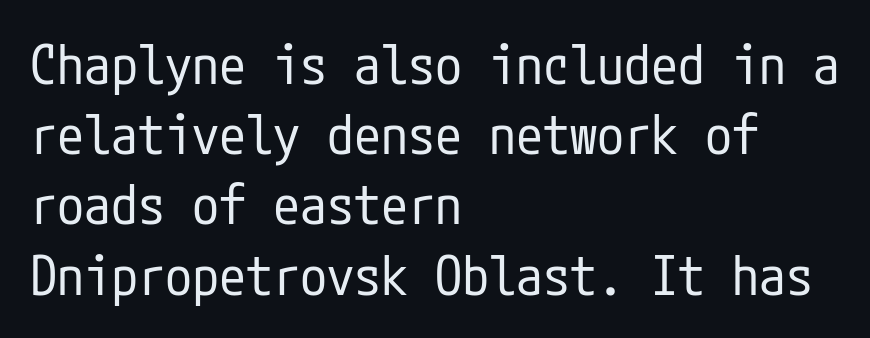
The image shows 54 px regular-weight, condensed sans-serif type, upright; set left-aligned, normal line spacing (1.3x), normal letter spacing, not underlined; low stroke contrast and a medium x-height.
